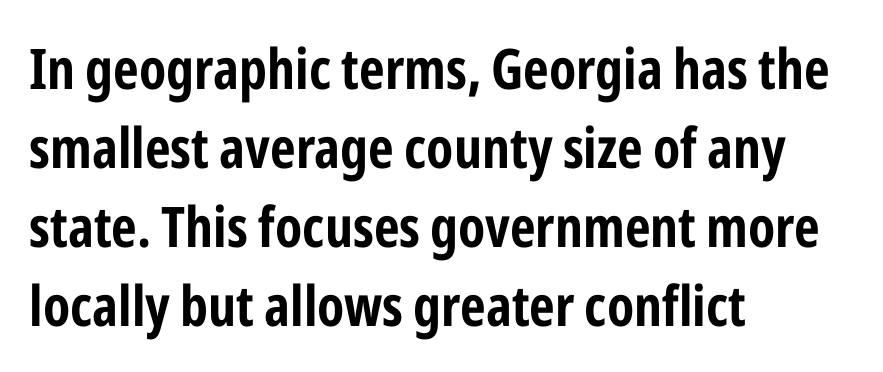
{"serif": "no", "italic": "no", "bold": "yes", "weight": "bold", "width": "condensed", "stroke_contrast": "low", "x_height": "medium", "monospaced": "no", "underline": "no", "align": "left", "line_spacing": "normal", "line_spacing_ratio": 1.41, "letter_spacing": "normal", "letter_spacing_em": 0.0, "glyph_px": 56}
